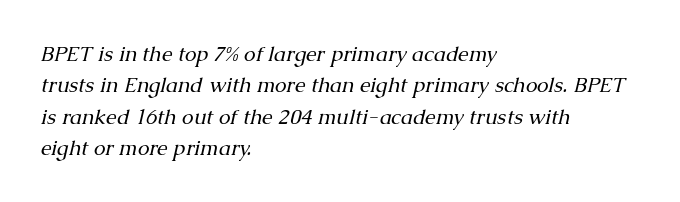
This sample uses an oblique cut, with every glyph tilted off the vertical. Descenders are the only things crossing below the line. Each new line begins a customary step beneath the previous one. These glyphs show unthickened strokes, regular width or finer.
